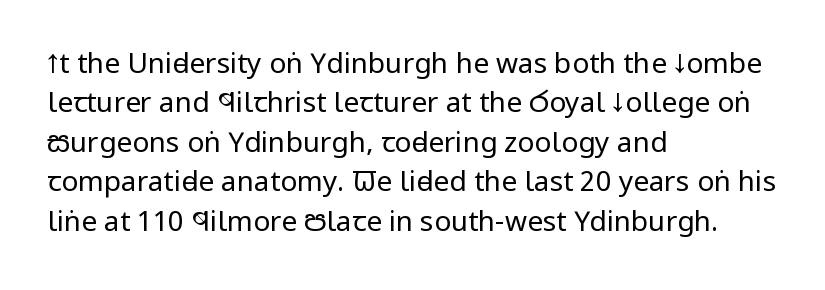
The image shows 28 px regular-weight, condensed sans-serif type, upright; set left-aligned, normal line spacing (1.41x), normal letter spacing, not underlined; low stroke contrast and a large x-height.
